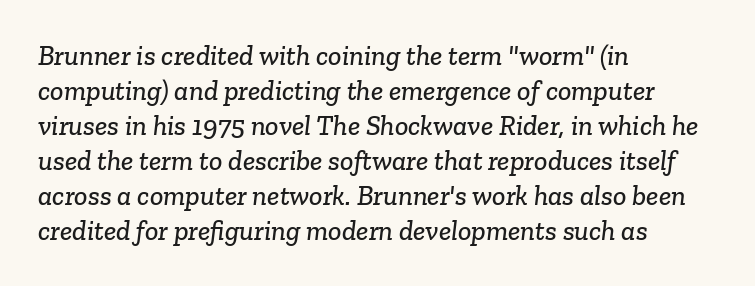
{"serif": "yes", "width": "normal", "stroke_contrast": "low", "x_height": "medium", "monospaced": "no", "underline": "no", "align": "left", "line_spacing": "normal", "line_spacing_ratio": 1.25, "letter_spacing": "normal", "letter_spacing_em": 0.0, "glyph_px": 28}
